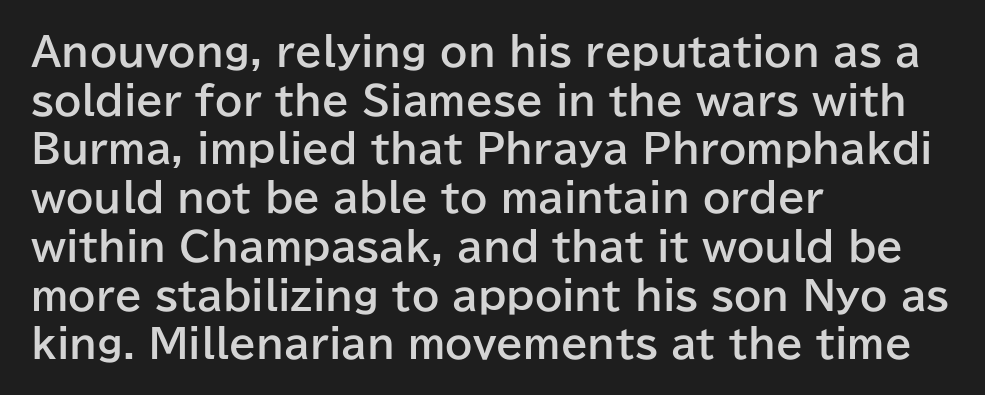
The image shows 39 px bold sans-serif type, upright; set left-aligned, normal line spacing (1.25x), normal letter spacing, not underlined; low stroke contrast and a medium x-height.
